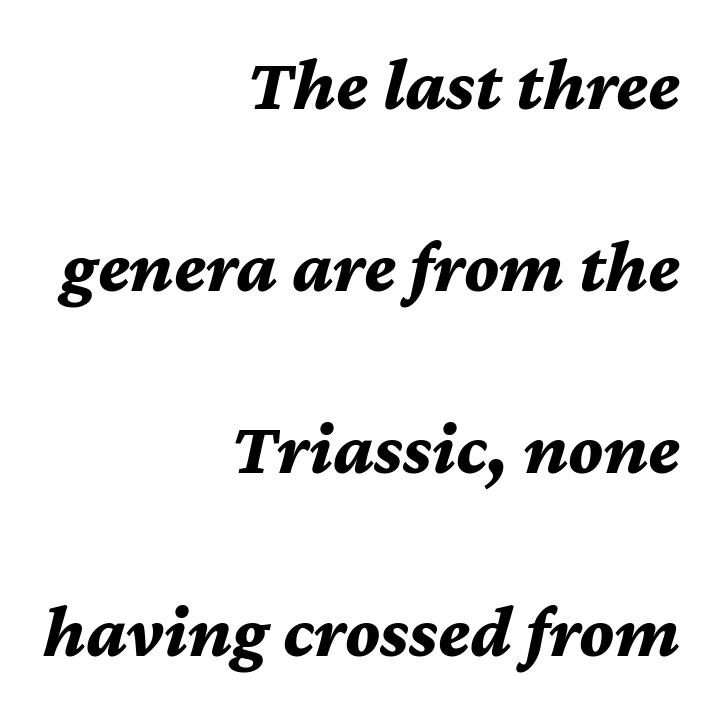
Looking at the ascenders, they clearly lean. Underlining? Definitely not there. The line-height multiplier appears high, well above default. Pretty heavy lettering here — definitely bold. What stands out about the letter spacing? Nothing — it is the standard amount.
